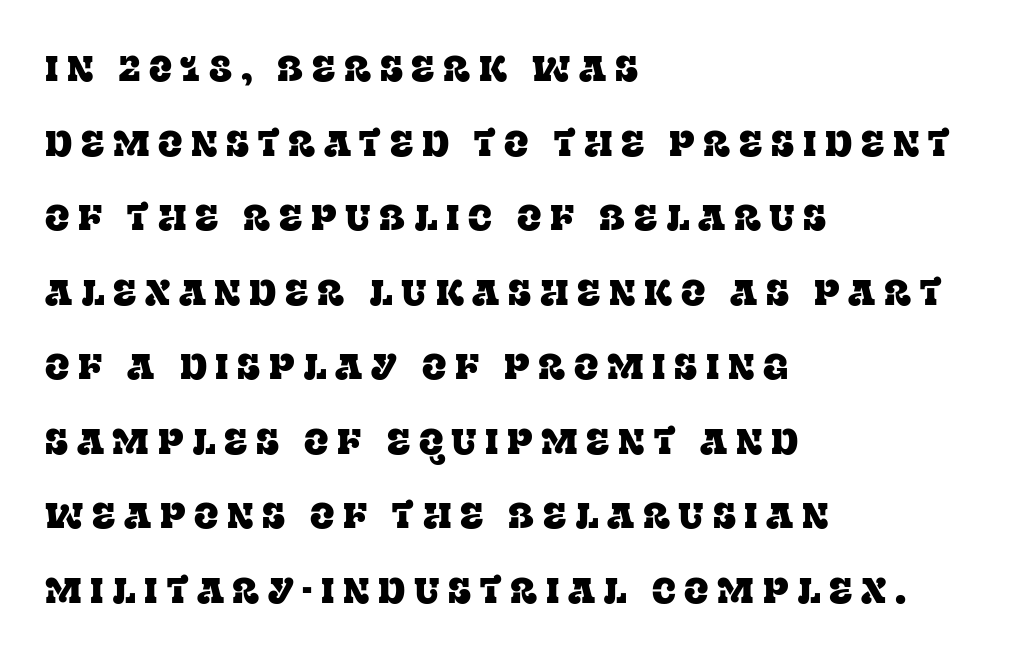
{"serif": "yes", "italic": "no", "width": "normal", "stroke_contrast": "low", "x_height": "large", "monospaced": "no", "underline": "no", "align": "left", "line_spacing": "loose", "line_spacing_ratio": 2.07, "letter_spacing": "wide", "letter_spacing_em": 0.24, "glyph_px": 36}
